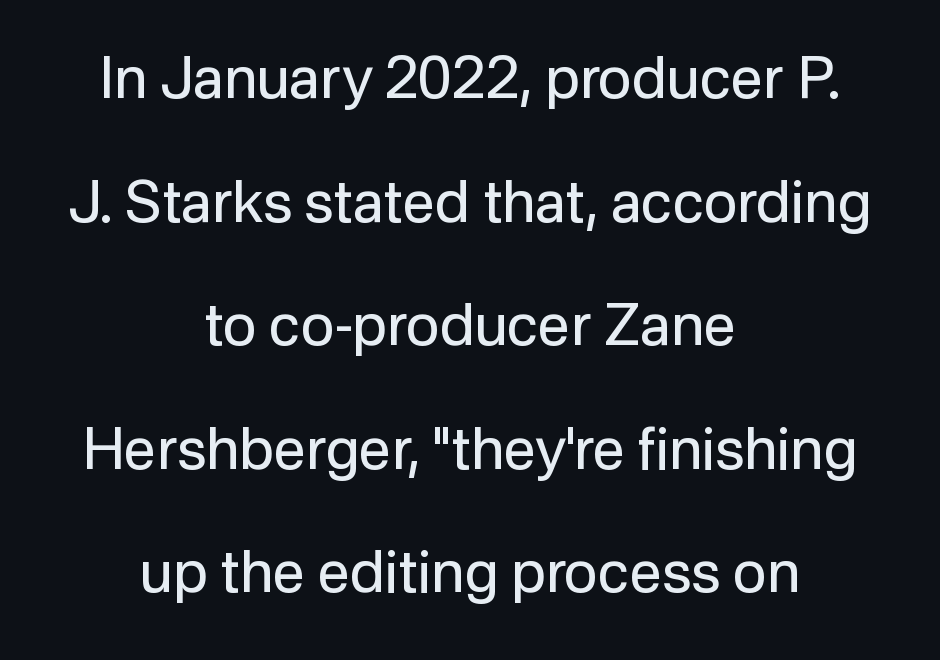
{"serif": "no", "italic": "no", "bold": "no", "weight": "regular", "width": "normal", "stroke_contrast": "low", "x_height": "medium", "monospaced": "no", "underline": "no", "align": "center", "line_spacing": "loose", "line_spacing_ratio": 2.13, "letter_spacing": "normal", "letter_spacing_em": 0.0, "glyph_px": 58}
